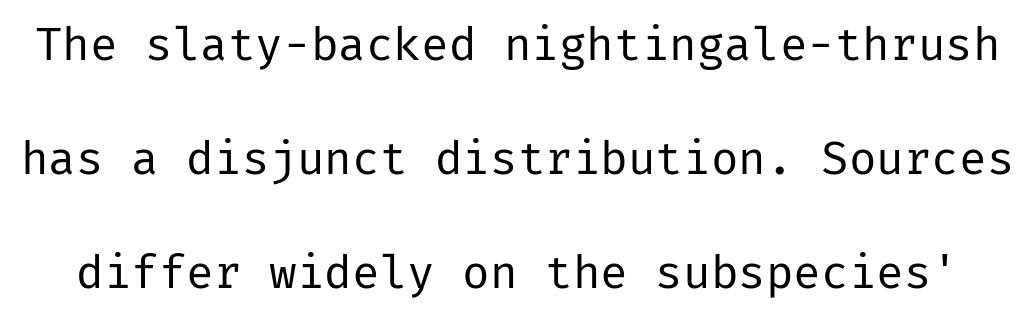
The image shows 46 px regular-weight sans-serif type, upright; set loose line spacing (2.48x), normal letter spacing, not underlined; low stroke contrast and a medium x-height.
